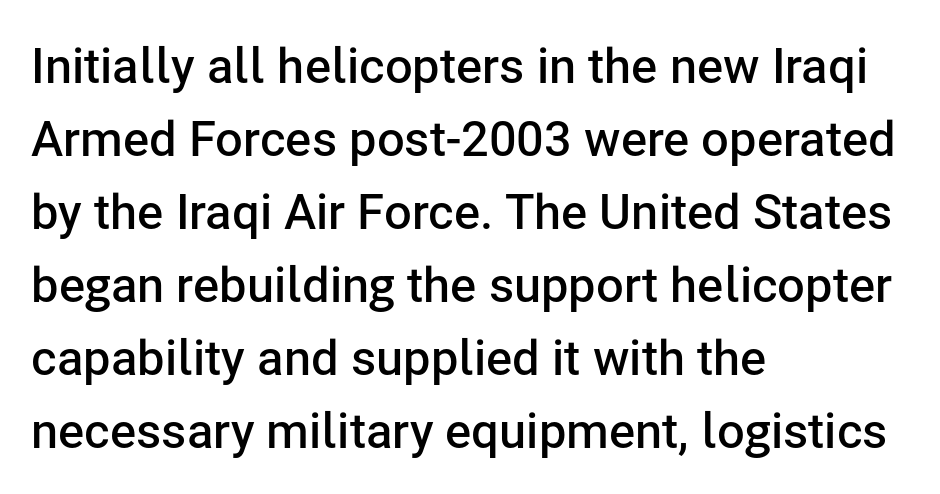
The image shows 49 px semibold sans-serif type, upright; set left-aligned, normal line spacing (1.49x), normal letter spacing, not underlined; low stroke contrast and a medium x-height.
